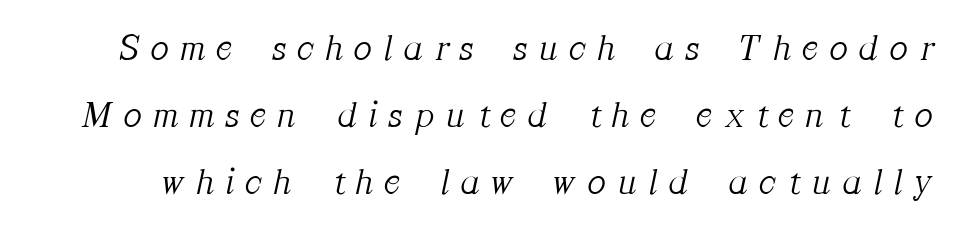
The designer went with a serif here, giving each stem small feet. There is plenty of visible air inserted between adjacent glyphs. The typeface has the unassuming heft of standard copy or less. Here the designer chose a conventional face with non-uniform glyph widths. Quick note: italic.
